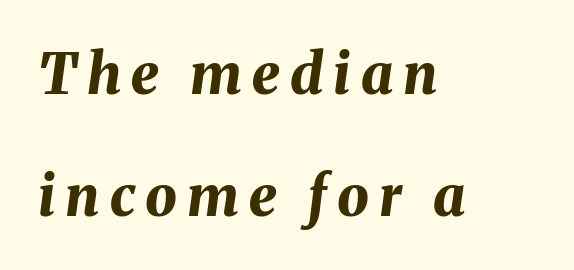
Q: Is the text bold? A: Yes.
Q: Is the text italic (slanted)? A: Yes, it leans right by about 8 degrees.
Q: Is the text underlined? A: No.
Q: How is the paragraph aligned? A: Left-aligned.
Q: Is the spacing between lines tight, normal or loose? A: Loose.
Q: Width (condensed, normal, or wide)? A: Normal.
Q: Stroke contrast? A: Medium.
Q: x-height? A: Medium.
Q: Monospaced? A: No.
